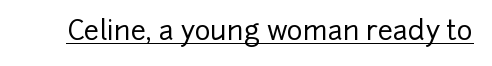
Q: Is the text italic (slanted)? A: No, it is upright.
Q: Is the text underlined? A: Yes.
Q: Is the spacing between letters normal or unusually wide? A: Normal.
